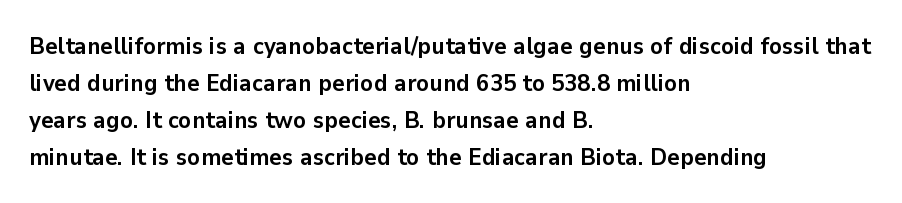
{"italic": "no", "bold": "yes", "underline": "no", "align": "left", "line_spacing": "normal", "line_spacing_ratio": 1.54, "letter_spacing": "normal", "letter_spacing_em": 0.0, "glyph_px": 24}
